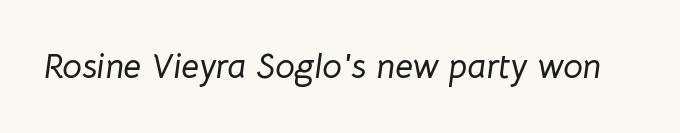
The image shows 35 px text type, italic (leaning right); set normal letter spacing, not underlined; low stroke contrast and a medium x-height.
